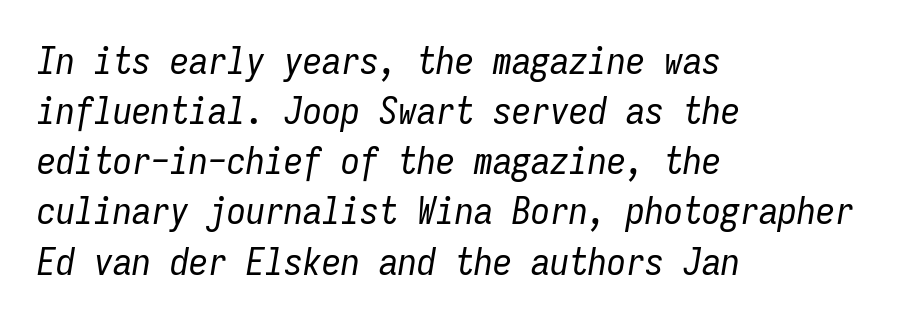
The image shows 38 px regular-weight, condensed type, italic (leaning right), monospaced; set left-aligned, normal line spacing (1.32x), normal letter spacing, not underlined; low stroke contrast and a medium x-height.
